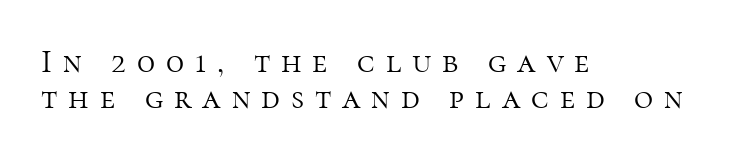
{"serif": "yes", "italic": "no", "bold": "no", "weight": "light", "width": "normal", "stroke_contrast": "high", "x_height": "medium", "monospaced": "no", "underline": "no", "align": "left", "line_spacing": "tight", "line_spacing_ratio": 1.09, "letter_spacing": "wide", "letter_spacing_em": 0.33, "glyph_px": 33}
